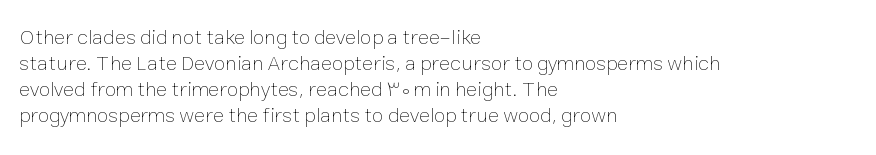
{"italic": "no", "bold": "no", "underline": "no", "align": "left", "line_spacing_ratio": 1.24, "letter_spacing": "normal", "letter_spacing_em": 0.0, "glyph_px": 21}
